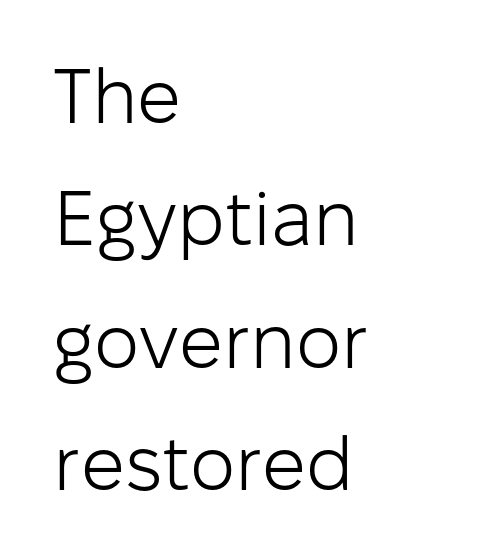
This is the regular roman posture of the typeface. Observe the ordinary spacing: letters are neighbours, not strangers. Leading: standard. Has an underline been added? It has not. Is the stroke heavy? The answer is a plain regular-or-lighter.
